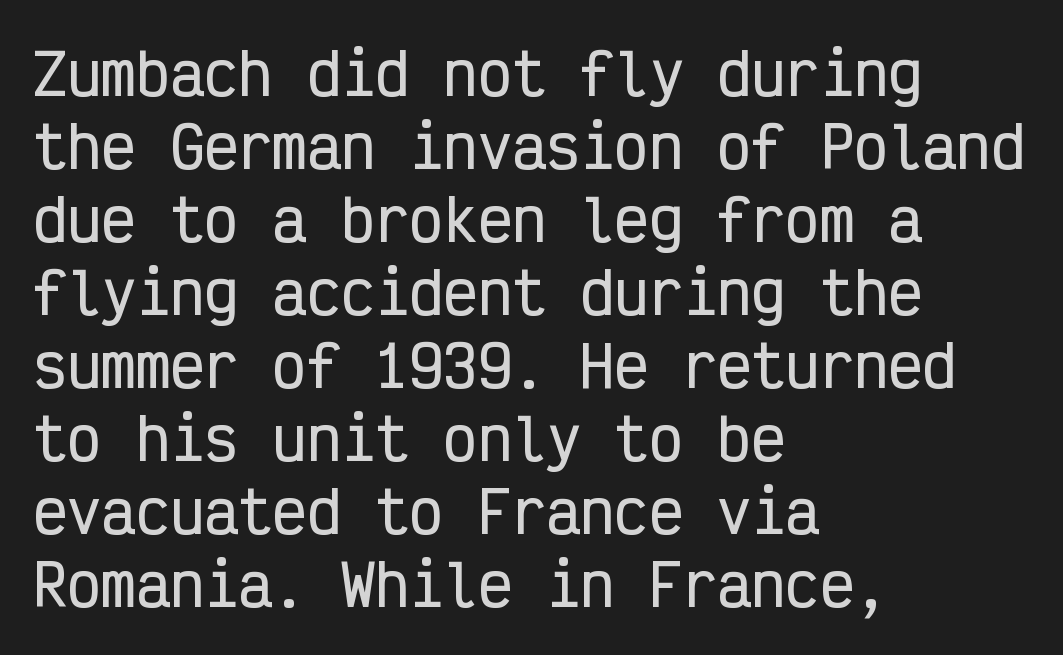
{"serif": "no", "italic": "no", "width": "condensed", "stroke_contrast": "low", "x_height": "medium", "monospaced": "yes", "underline": "no", "align": "left", "line_spacing": "normal", "line_spacing_ratio": 1.28, "letter_spacing": "normal", "letter_spacing_em": 0.0, "glyph_px": 57}
